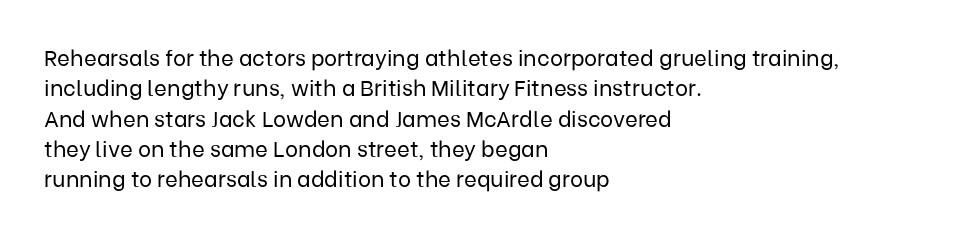
Q: Is the text bold? A: No.
Q: Is the text italic (slanted)? A: No, it is upright.
Q: Is the text underlined? A: No.
Q: How is the paragraph aligned? A: Left-aligned.
Q: Is the spacing between letters normal or unusually wide? A: Normal.
Q: Is the spacing between lines tight, normal or loose? A: Normal.
